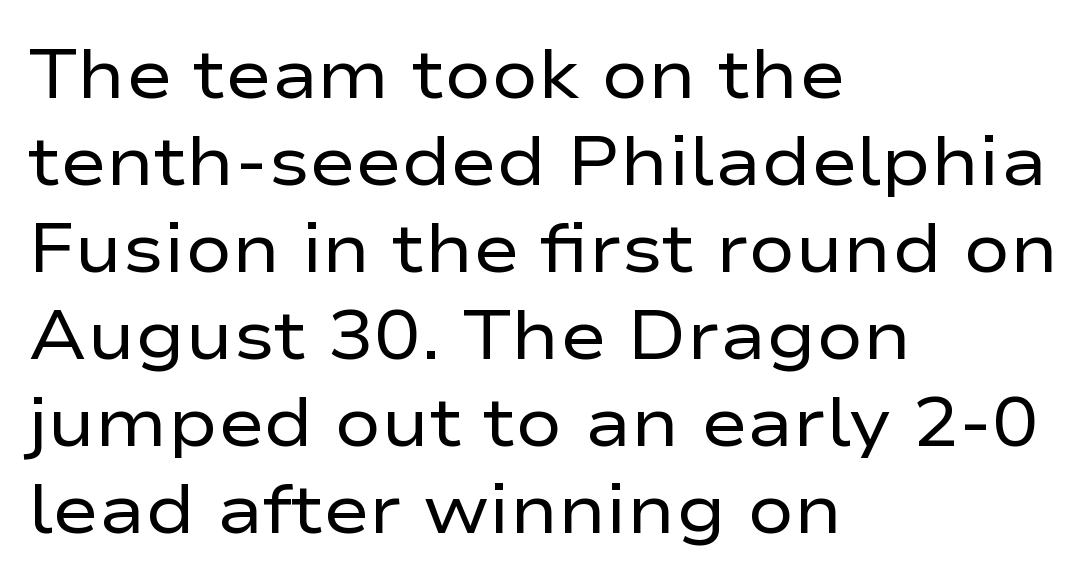
The image shows 69 px regular-weight, wide sans-serif type, upright; set left-aligned, normal line spacing (1.26x), normal letter spacing, not underlined; low stroke contrast and a medium x-height.
